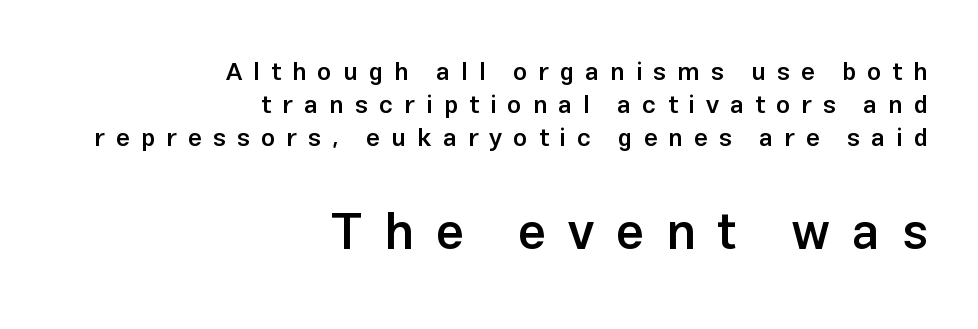
The passage shown begins with its smaller block and ends with its larger one. Which margin do the lines hug? The right one — the left edge is uneven. Inter-character spacing is expanded well beyond the font's built-in metrics. Typographic density is moderately raised because the face is semibold. The baseline area is clear. Honestly, the row spacing looks completely unremarkable.
